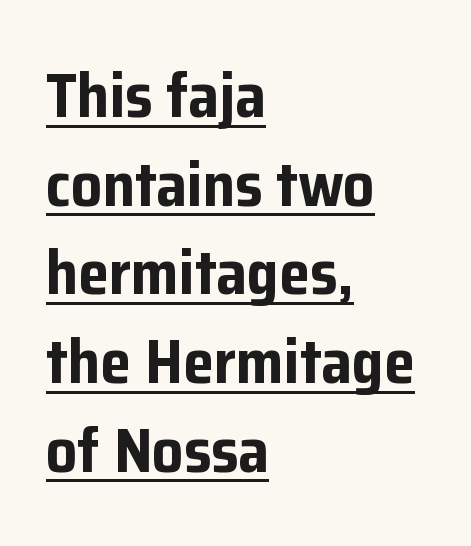
Regarding serifs, this sample does without them. Somebody hit Ctrl+U on this one — the words are underlined. Here the designer chose a conventional face with non-uniform glyph widths. Between one letter and the next there's only the usual sliver of space.
